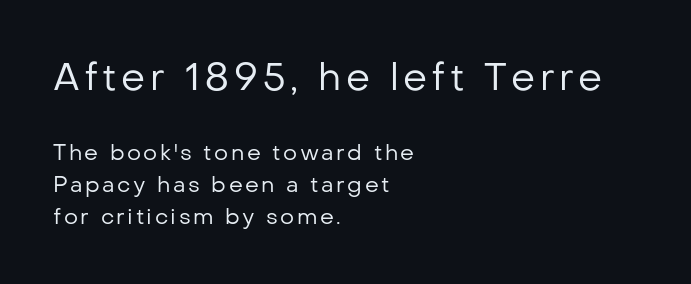
The image shows 38 px regular-weight sans-serif type, upright; set left-aligned, normal line spacing (1.46x), not underlined; the first (top) block is 1.73x larger; low stroke contrast and a medium x-height.
